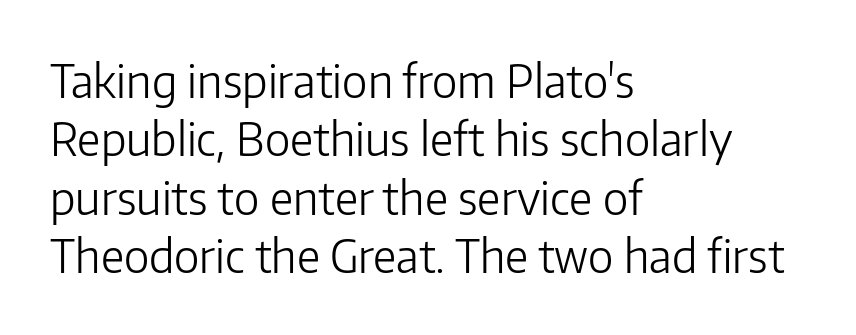
The image shows 46 px light sans-serif type, upright; set left-aligned, normal line spacing (1.27x), normal letter spacing, not underlined; low stroke contrast and a medium x-height.
